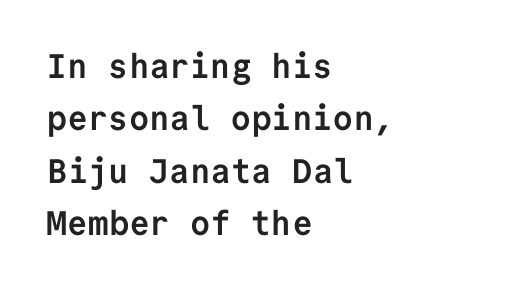
Q: Is the text bold? A: Yes.
Q: Is the text italic (slanted)? A: No, it is upright.
Q: Is the typeface a serif or a sans-serif typeface? A: Sans-serif.
Q: Is the text underlined? A: No.
Q: How is the paragraph aligned? A: Left-aligned.
Q: Is the spacing between letters normal or unusually wide? A: Normal.
Q: Is the spacing between lines tight, normal or loose? A: Normal.
Q: Width (condensed, normal, or wide)? A: Normal.
Q: Stroke contrast? A: Low.
Q: x-height? A: Medium.
Q: Monospaced? A: Yes.
